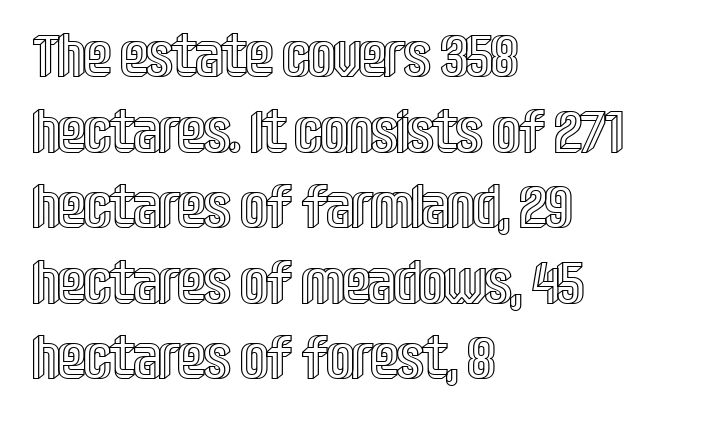
{"italic": "no", "width": "condensed", "x_height": "large", "monospaced": "no", "underline": "no", "align": "left", "line_spacing": "normal", "line_spacing_ratio": 1.28, "letter_spacing": "normal", "letter_spacing_em": 0.0, "glyph_px": 59}
